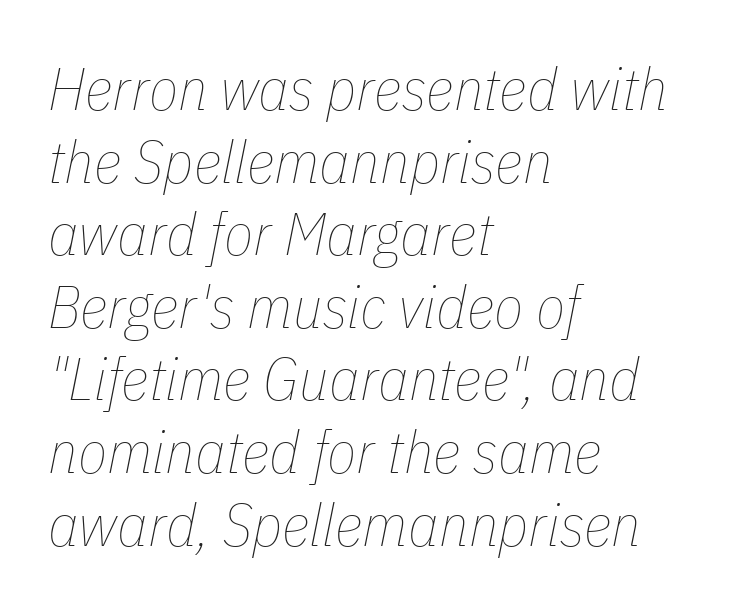
The image shows 60 px thin, condensed type, italic (leaning right); set left-aligned, line spacing 1.21x, normal letter spacing, not underlined; low stroke contrast and a medium x-height.
